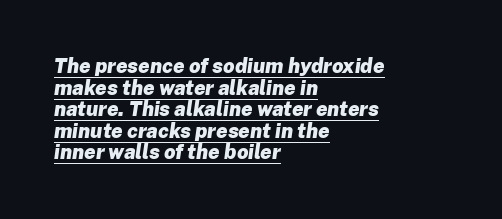
Caption: bold face, heavy strokes. Does the leading feel generous? Not at all — it's pinched. This is oblique type, the kind used for emphasis or titles. Is the letter spacing exaggerated? No — it looks like the ordinary default.
